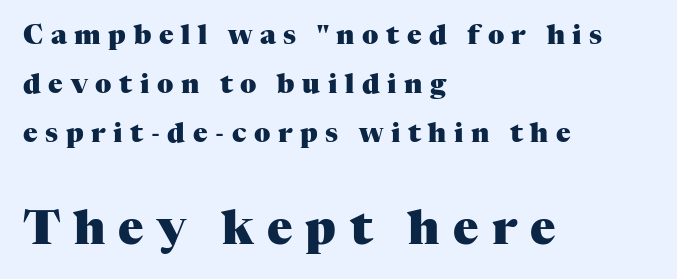
The image shows 47 px heavy serif type, upright; set left-aligned, line spacing 1.81x, unusually wide letter spacing (+0.28 em), not underlined; the second (bottom) block is 1.74x larger; medium stroke contrast and a medium x-height.
